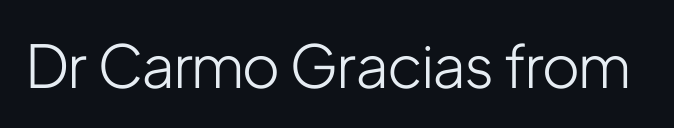
Is this a sans? Yes — the strokes have no serifs. The letters advance in unequal steps, a hallmark of proportional type. Type without underlining. Stroke thickness stays within the range of a standard reading face or lighter.
